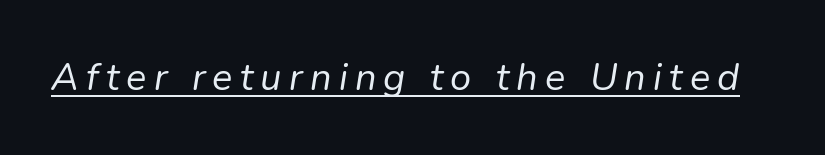
{"italic": "yes", "lean": "right", "slant_degrees": 9, "bold": "no", "weight": "regular", "width": "normal", "stroke_contrast": "low", "x_height": "medium", "monospaced": "no", "underline": "yes", "glyph_px": 38}
